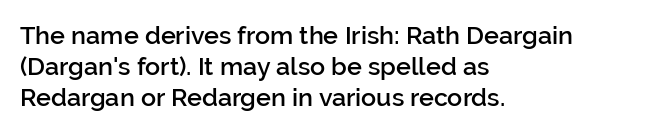
The image shows 25 px text type, upright; set left-aligned, normal line spacing (1.25x), normal letter spacing, not underlined.
